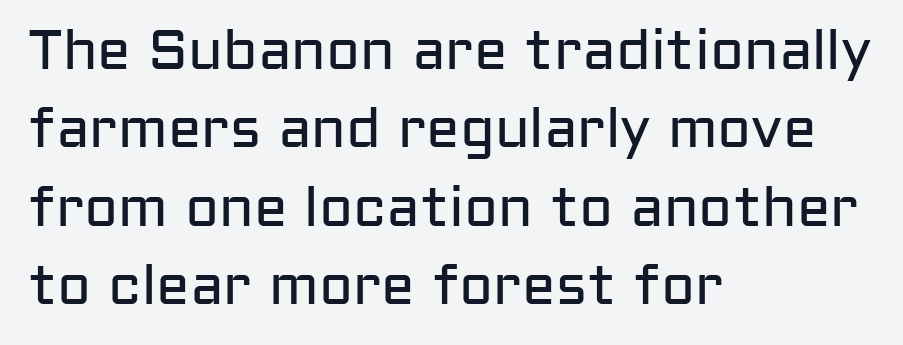
Lines of text with bare space underneath. A typesetter would call this proportional, since set widths differ per character. Summary of vertical rhythm: regular, with standard interline spacing. Compared with typical body copy, the letter spacing here is the same. This is sans-serif lettering, the kind often seen on screens and signage.
